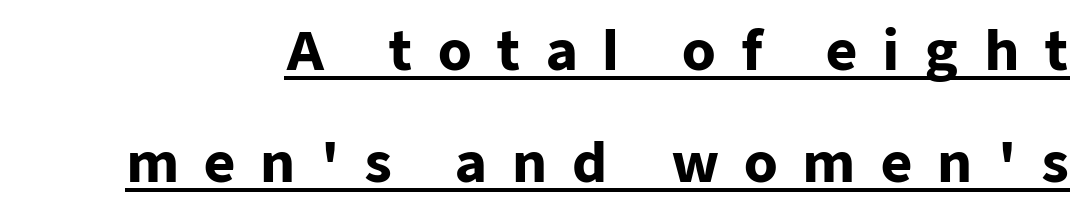
Q: Is the text bold? A: Yes.
Q: Is the text italic (slanted)? A: No, it is upright.
Q: Is the typeface a serif or a sans-serif typeface? A: Sans-serif.
Q: Is the text underlined? A: Yes.
Q: Is the spacing between letters normal or unusually wide? A: Unusually wide.
Q: Is the spacing between lines tight, normal or loose? A: Loose.
Q: Width (condensed, normal, or wide)? A: Normal.
Q: Stroke contrast? A: Low.
Q: x-height? A: Medium.
Q: Monospaced? A: No.
